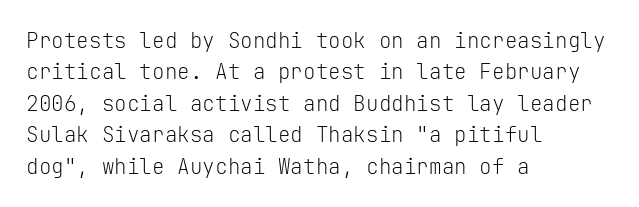
Q: Is the text bold? A: No.
Q: Is the text italic (slanted)? A: No, it is upright.
Q: Is the text underlined? A: No.
Q: How is the paragraph aligned? A: Left-aligned.
Q: Is the spacing between letters normal or unusually wide? A: Normal.
Q: Is the spacing between lines tight, normal or loose? A: Normal.
